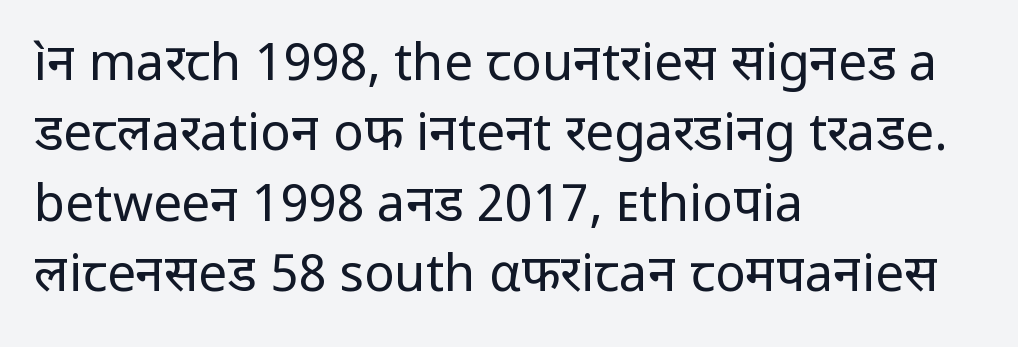
The font's upright variant was chosen for this text. Casual observation: everything's shoved over to the left. The passage shown is typed in a proportional face where columns would drift. No extra tracking has been applied to these lines.
